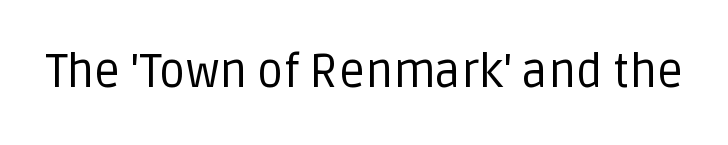
The image shows 46 px regular-weight sans-serif type, upright; set normal letter spacing, not underlined; low stroke contrast and a large x-height.
